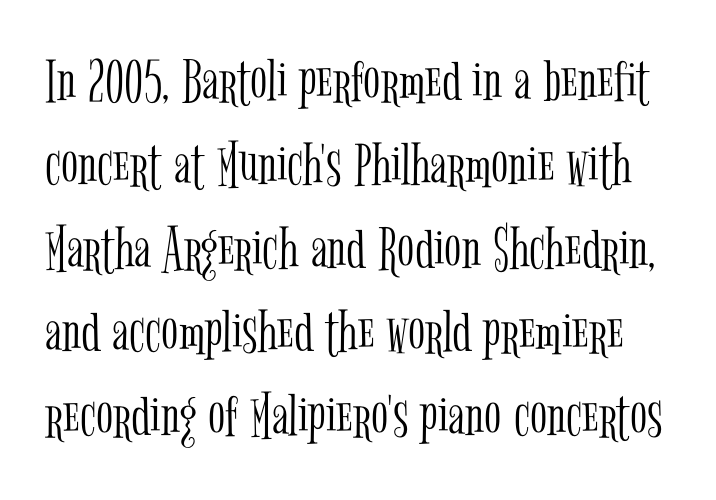
{"serif": "yes", "italic": "no", "bold": "no", "weight": "light", "width": "condensed", "stroke_contrast": "low", "x_height": "medium", "monospaced": "no", "underline": "no", "line_spacing": "normal", "line_spacing_ratio": 1.33, "letter_spacing": "normal", "letter_spacing_em": 0.0, "glyph_px": 63}
